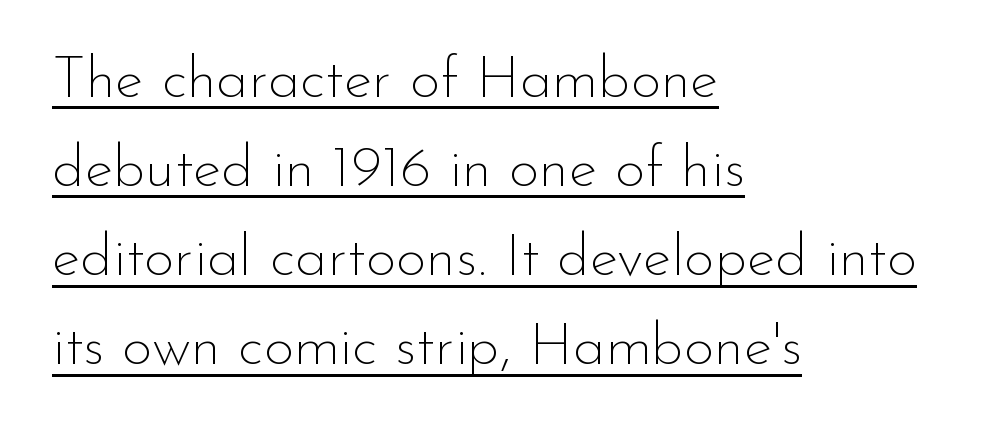
Evenly set lines give the paragraph a standard silhouette. Font category for this specimen: sans-serif. A student would call this left alignment; a typographer would say flush left, rag right. Rendered with straight, roman letterforms.
